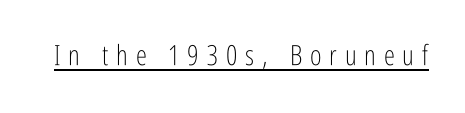
{"serif": "no", "italic": "no", "bold": "no", "weight": "light", "width": "condensed", "stroke_contrast": "low", "x_height": "medium", "monospaced": "no", "underline": "yes", "letter_spacing": "wide", "letter_spacing_em": 0.28, "glyph_px": 28}
